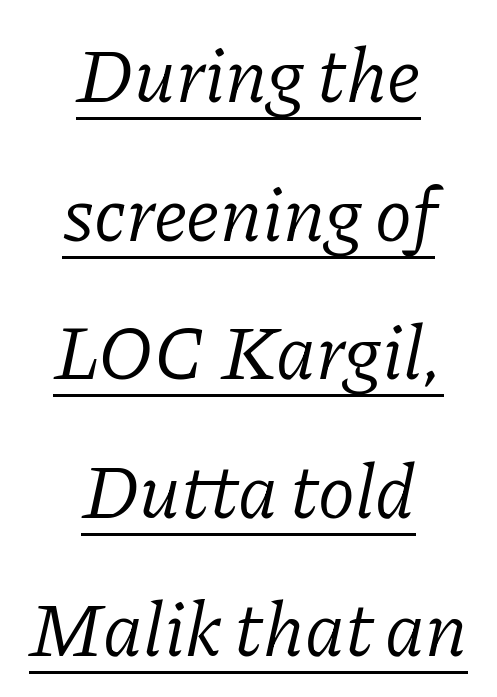
The image shows 77 px light serif type, italic (leaning right); set centered, line spacing 1.8x, normal letter spacing, underlined; low stroke contrast and a medium x-height.
